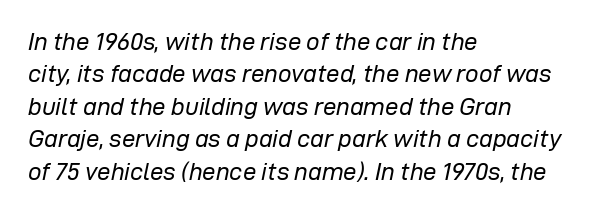
{"italic": "yes", "lean": "right", "slant_degrees": 12, "bold": "no", "underline": "no", "align": "left", "line_spacing": "normal", "line_spacing_ratio": 1.35, "letter_spacing": "normal", "letter_spacing_em": 0.0, "glyph_px": 24}
